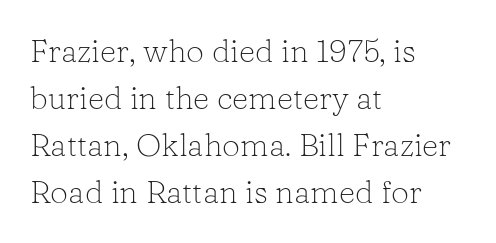
Q: Is the text bold? A: No.
Q: Is the text italic (slanted)? A: No, it is upright.
Q: Is the typeface a serif or a sans-serif typeface? A: Serif.
Q: Is the text underlined? A: No.
Q: How is the paragraph aligned? A: Left-aligned.
Q: Is the spacing between letters normal or unusually wide? A: Normal.
Q: Is the spacing between lines tight, normal or loose? A: Normal.
Q: Width (condensed, normal, or wide)? A: Normal.
Q: Stroke contrast? A: Low.
Q: x-height? A: Medium.
Q: Monospaced? A: No.
